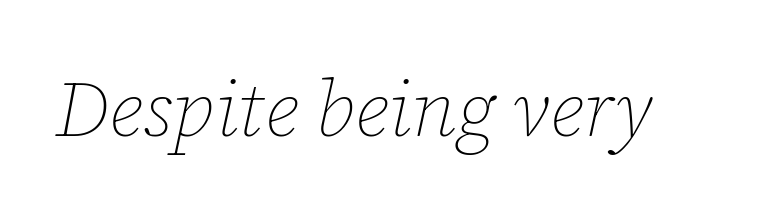
The image shows 79 px thin type, italic (leaning right); set normal letter spacing, not underlined; low stroke contrast and a medium x-height.
